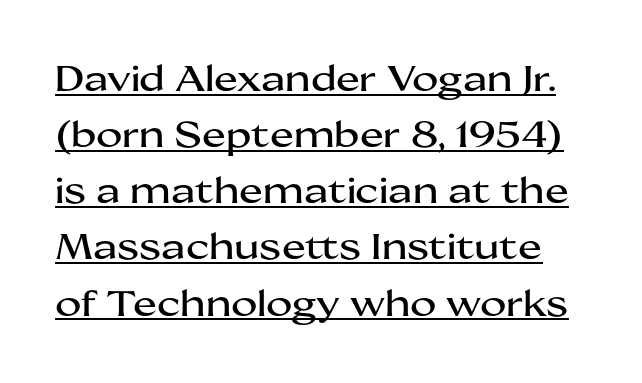
The image shows 36 px wide type, upright; set normal line spacing (1.56x), normal letter spacing, underlined; medium stroke contrast and a medium x-height.
